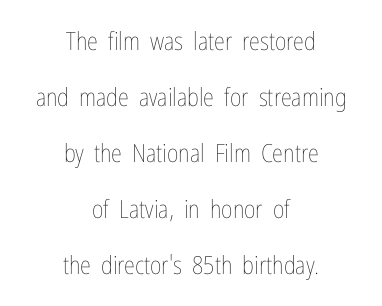
Students, note that the glyphs here touch the page at normal intervals. The strokes are not fattened; the text isn't bold. This rendering features lettering with no underline. Every character sits straight up, as roman type does. One glance says open: line gaps are wider than usual. Typeset on center — no edge is straight.
